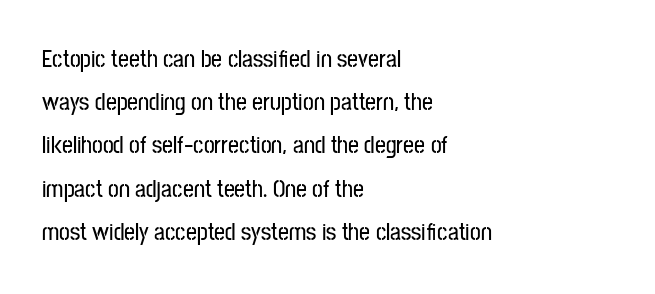
The image shows 24 px text type, upright; set left-aligned, line spacing 1.8x, normal letter spacing, not underlined.
